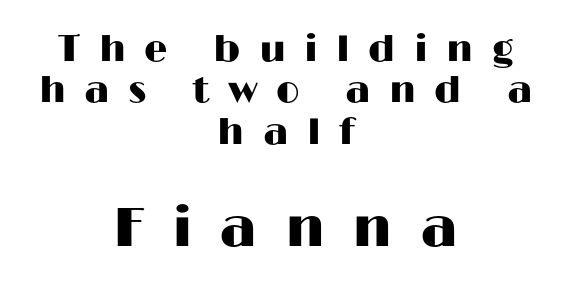
Q: Is the text italic (slanted)? A: No, it is upright.
Q: Is the typeface a serif or a sans-serif typeface? A: Sans-serif.
Q: Is the text underlined? A: No.
Q: How is the paragraph aligned? A: Centered.
Q: Is the spacing between letters normal or unusually wide? A: Unusually wide.
Q: Is the spacing between lines tight, normal or loose? A: Tight.
Q: Which block of text is set in a larger size, the first (top) or the second (bottom)? A: The second (bottom) one.
Q: Width (condensed, normal, or wide)? A: Wide.
Q: Stroke contrast? A: High.
Q: x-height? A: Medium.
Q: Monospaced? A: No.
